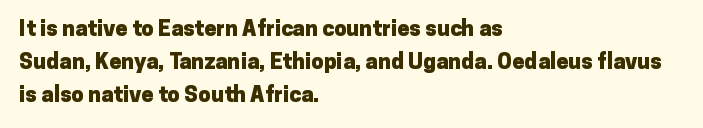
Q: Is the text bold? A: Yes.
Q: Is the text italic (slanted)? A: No, it is upright.
Q: Is the text underlined? A: No.
Q: How is the paragraph aligned? A: Left-aligned.
Q: Is the spacing between letters normal or unusually wide? A: Normal.
Q: Is the spacing between lines tight, normal or loose? A: Normal.
